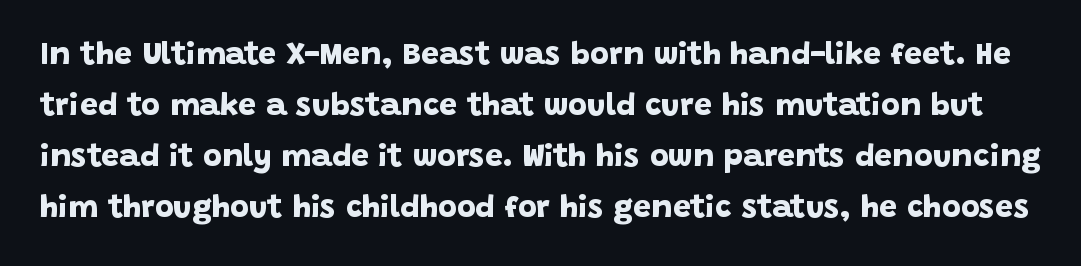
{"serif": "no", "bold": "yes", "weight": "bold", "width": "normal", "stroke_contrast": "low", "x_height": "large", "monospaced": "no", "underline": "no", "line_spacing": "normal", "line_spacing_ratio": 1.59, "letter_spacing": "normal", "letter_spacing_em": 0.0, "glyph_px": 32}
